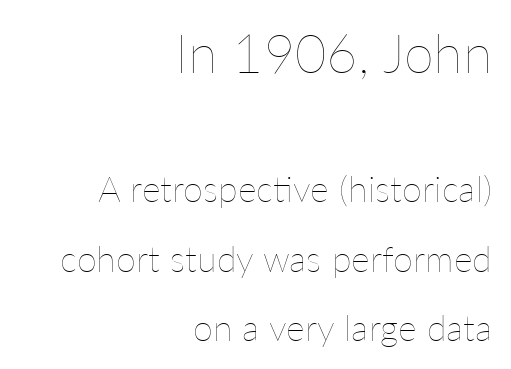
The image shows 54 px thin type, upright; set right-aligned, loose line spacing (1.93x), normal letter spacing, not underlined; the first (top) block is 1.5x larger; low stroke contrast and a medium x-height.
